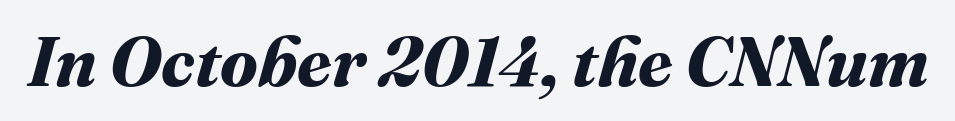
{"bold": "yes", "weight": "bold", "width": "normal", "stroke_contrast": "medium", "x_height": "medium", "monospaced": "no", "underline": "no", "letter_spacing": "normal", "letter_spacing_em": 0.0, "glyph_px": 70}
